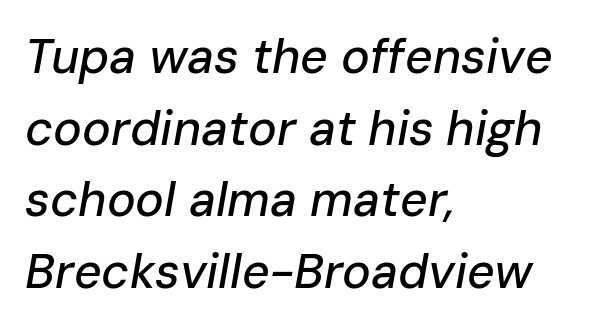
Q: Is the text italic (slanted)? A: Yes, it leans right by about 10 degrees.
Q: Is the text underlined? A: No.
Q: How is the paragraph aligned? A: Left-aligned.
Q: Is the spacing between letters normal or unusually wide? A: Normal.
Q: Is the spacing between lines tight, normal or loose? A: Normal.
Q: Width (condensed, normal, or wide)? A: Normal.
Q: Stroke contrast? A: Low.
Q: x-height? A: Medium.
Q: Monospaced? A: No.
